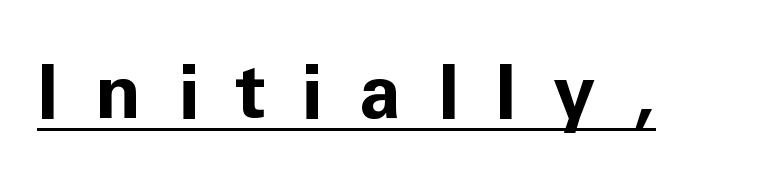
Q: Is the text bold? A: Yes.
Q: Is the text italic (slanted)? A: No, it is upright.
Q: Is the typeface a serif or a sans-serif typeface? A: Sans-serif.
Q: Is the text underlined? A: Yes.
Q: Is the spacing between letters normal or unusually wide? A: Unusually wide.
Q: Width (condensed, normal, or wide)? A: Normal.
Q: Stroke contrast? A: Low.
Q: x-height? A: Medium.
Q: Monospaced? A: No.
